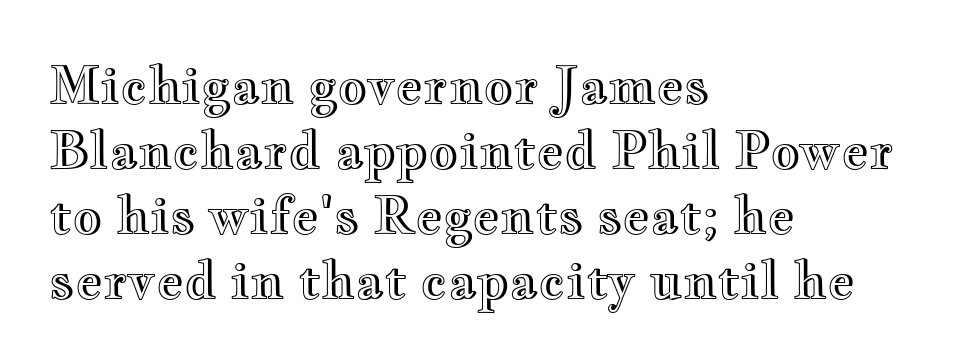
{"italic": "no", "width": "wide", "x_height": "small", "monospaced": "no", "underline": "no", "align": "left", "line_spacing": "normal", "line_spacing_ratio": 1.25, "letter_spacing": "normal", "letter_spacing_em": 0.0, "glyph_px": 52}
